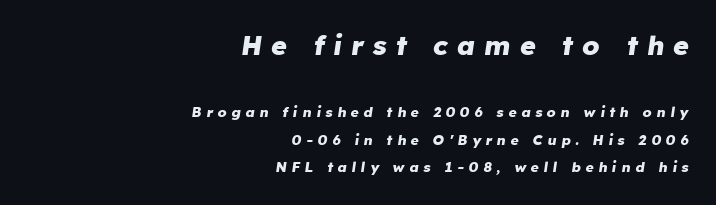
{"italic": "yes", "lean": "right", "slant_degrees": 8, "bold": "yes", "underline": "no", "align": "right", "line_spacing": "loose", "line_spacing_ratio": 1.98, "letter_spacing": "wide", "letter_spacing_em": 0.33, "larger_block": "first", "size_ratio": 1.93, "glyph_px": 27}
